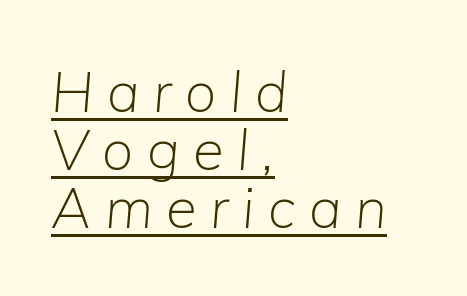
The image shows 56 px light type, italic (leaning right); set left-aligned, tight line spacing (1.04x), unusually wide letter spacing (+0.24 em), underlined; low stroke contrast and a medium x-height.
